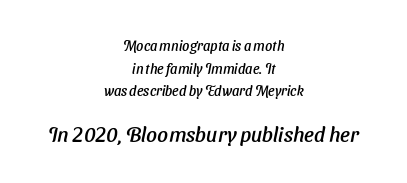
Q: Is the text underlined? A: No.
Q: How is the paragraph aligned? A: Centered.
Q: Is the spacing between letters normal or unusually wide? A: Normal.
Q: Is the spacing between lines tight, normal or loose? A: Normal.
Q: Which block of text is set in a larger size, the first (top) or the second (bottom)? A: The second (bottom) one.
